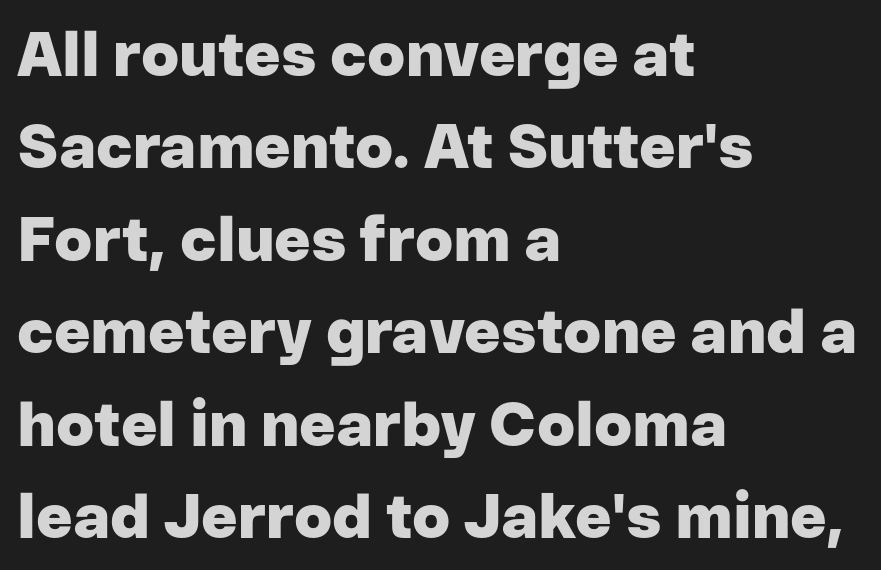
The image shows 62 px heavy sans-serif type, upright; set left-aligned, normal line spacing (1.49x), normal letter spacing, not underlined; low stroke contrast and a medium x-height.
